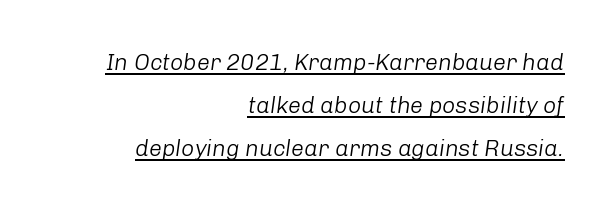
Q: Is the text bold? A: No.
Q: Is the text italic (slanted)? A: Yes, it leans right by about 8 degrees.
Q: Is the text underlined? A: Yes.
Q: How is the paragraph aligned? A: Right-aligned.
Q: Is the spacing between letters normal or unusually wide? A: Normal.
